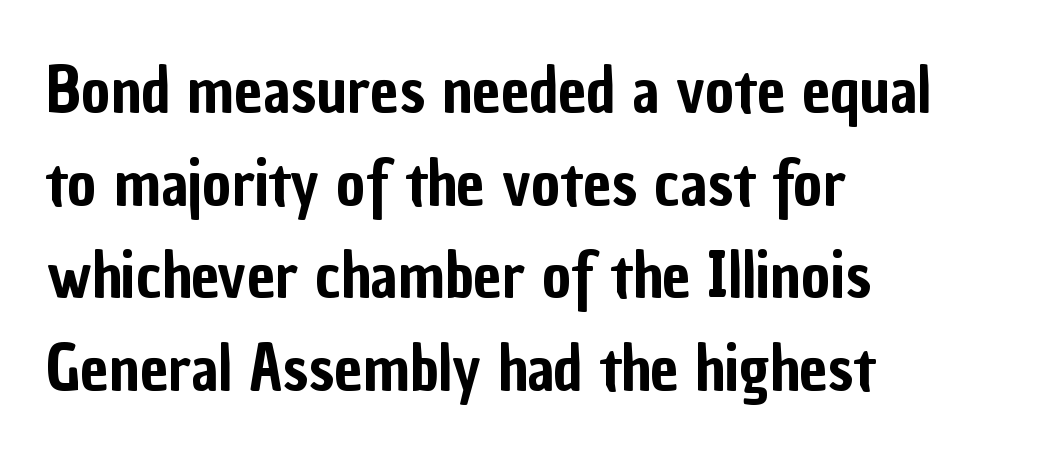
Q: Is the text italic (slanted)? A: No, it is upright.
Q: Is the typeface a serif or a sans-serif typeface? A: Sans-serif.
Q: Is the text underlined? A: No.
Q: How is the paragraph aligned? A: Left-aligned.
Q: Is the spacing between letters normal or unusually wide? A: Normal.
Q: Is the spacing between lines tight, normal or loose? A: Normal.
Q: Width (condensed, normal, or wide)? A: Condensed.
Q: Stroke contrast? A: Low.
Q: x-height? A: Medium.
Q: Monospaced? A: No.
